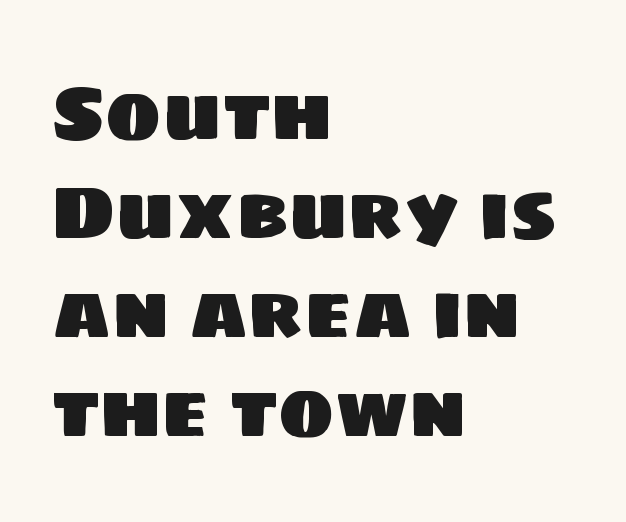
Q: Is the typeface a serif or a sans-serif typeface? A: Sans-serif.
Q: Is the text underlined? A: No.
Q: How is the paragraph aligned? A: Left-aligned.
Q: Is the spacing between letters normal or unusually wide? A: Normal.
Q: Is the spacing between lines tight, normal or loose? A: Normal.
Q: Width (condensed, normal, or wide)? A: Normal.
Q: Stroke contrast? A: Low.
Q: x-height? A: Large.
Q: Monospaced? A: No.
